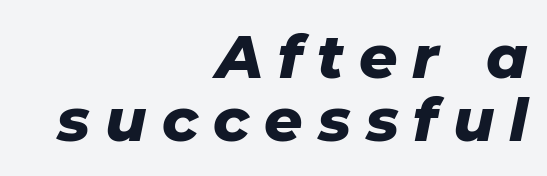
{"italic": "yes", "lean": "right", "slant_degrees": 11, "bold": "yes", "weight": "heavy", "width": "normal", "stroke_contrast": "low", "x_height": "medium", "monospaced": "no", "underline": "no", "align": "right", "line_spacing": "tight", "line_spacing_ratio": 1.05, "letter_spacing": "wide", "letter_spacing_em": 0.25, "glyph_px": 60}
